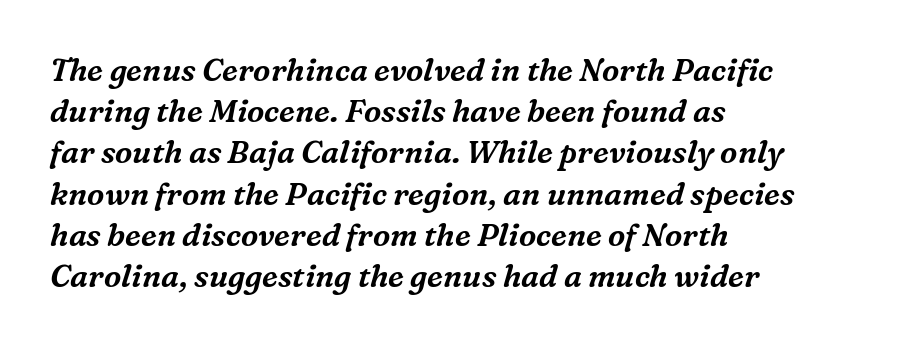
Q: Is the text italic (slanted)? A: Yes, it leans right by about 16 degrees.
Q: Is the typeface a serif or a sans-serif typeface? A: Serif.
Q: Is the text underlined? A: No.
Q: How is the paragraph aligned? A: Left-aligned.
Q: Is the spacing between letters normal or unusually wide? A: Normal.
Q: Is the spacing between lines tight, normal or loose? A: Normal.
Q: Width (condensed, normal, or wide)? A: Normal.
Q: Stroke contrast? A: Medium.
Q: x-height? A: Medium.
Q: Monospaced? A: No.
